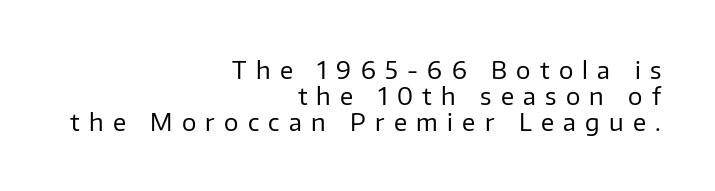
The image shows 24 px text type, upright; set right-aligned, tight line spacing (1.08x), unusually wide letter spacing (+0.39 em), not underlined.
